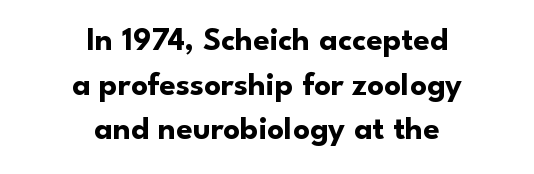
Q: Is the text bold? A: Yes.
Q: Is the text italic (slanted)? A: No, it is upright.
Q: Is the typeface a serif or a sans-serif typeface? A: Sans-serif.
Q: Is the text underlined? A: No.
Q: How is the paragraph aligned? A: Centered.
Q: Is the spacing between letters normal or unusually wide? A: Normal.
Q: Is the spacing between lines tight, normal or loose? A: Normal.
Q: Width (condensed, normal, or wide)? A: Normal.
Q: Stroke contrast? A: Low.
Q: x-height? A: Small.
Q: Monospaced? A: No.
